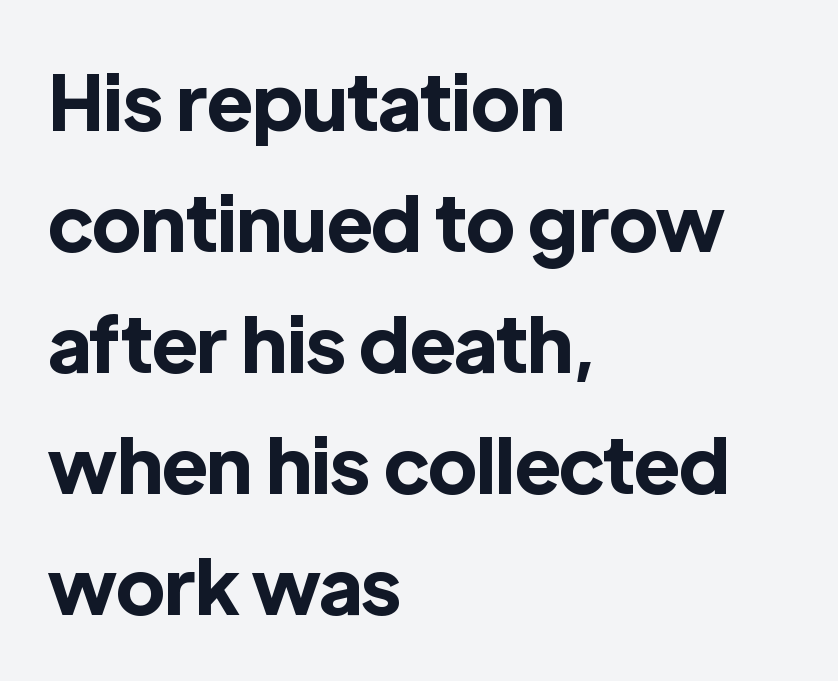
The image shows 77 px bold sans-serif type, upright; set left-aligned, normal line spacing (1.57x), normal letter spacing, not underlined; a medium x-height.
